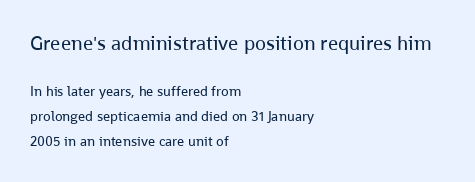
Q: Is the text bold? A: No.
Q: Is the text italic (slanted)? A: No, it is upright.
Q: Is the text underlined? A: No.
Q: How is the paragraph aligned? A: Left-aligned.
Q: Is the spacing between letters normal or unusually wide? A: Normal.
Q: Which block of text is set in a larger size, the first (top) or the second (bottom)? A: The first (top) one.
